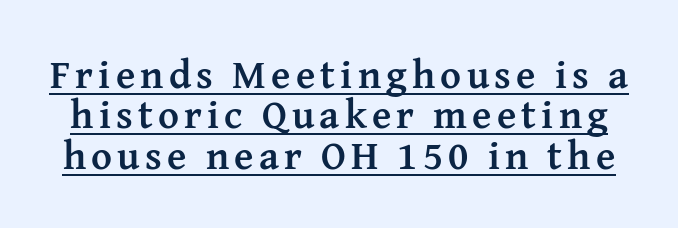
Every letter is thick-stroked: bold, no question. Decoration check: the copy is underlined. These lines are rendered in a variable-pitch font. In terms of letterform style, serifs are clearly present.
